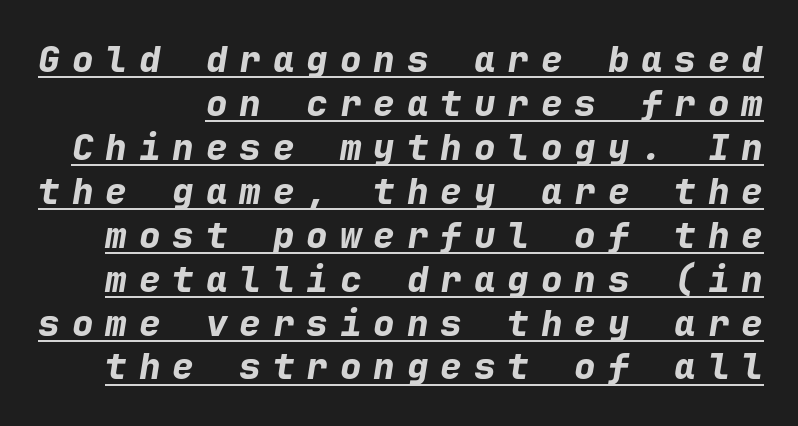
{"italic": "yes", "lean": "right", "slant_degrees": 9, "bold": "yes", "weight": "bold", "width": "normal", "stroke_contrast": "low", "x_height": "medium", "monospaced": "yes", "underline": "yes", "line_spacing_ratio": 1.22, "letter_spacing": "wide", "letter_spacing_em": 0.33, "glyph_px": 36}
